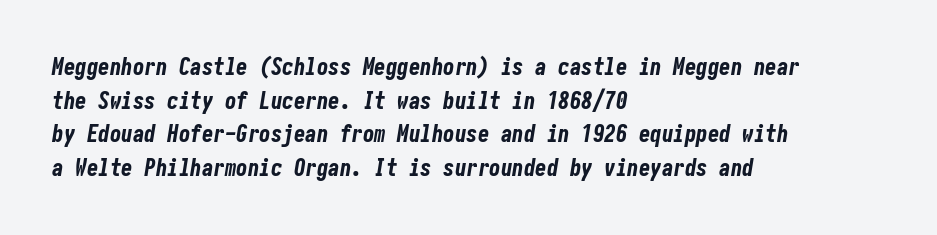
{"italic": "yes", "lean": "right", "slant_degrees": 10, "bold": "yes", "underline": "no", "align": "left", "line_spacing": "normal", "line_spacing_ratio": 1.46, "letter_spacing": "normal", "letter_spacing_em": 0.0, "glyph_px": 23}
